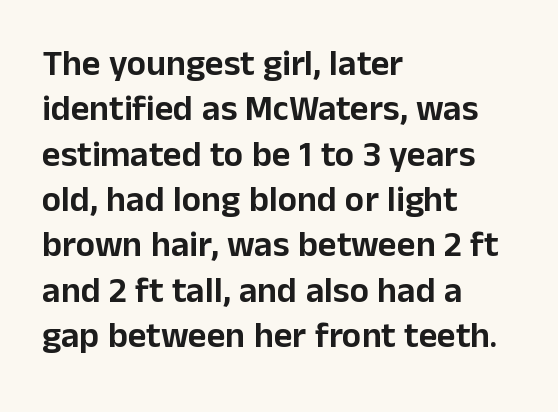
The image shows 36 px sans-serif type, upright; set left-aligned, normal line spacing (1.26x), normal letter spacing, not underlined; low stroke contrast and a medium x-height.
